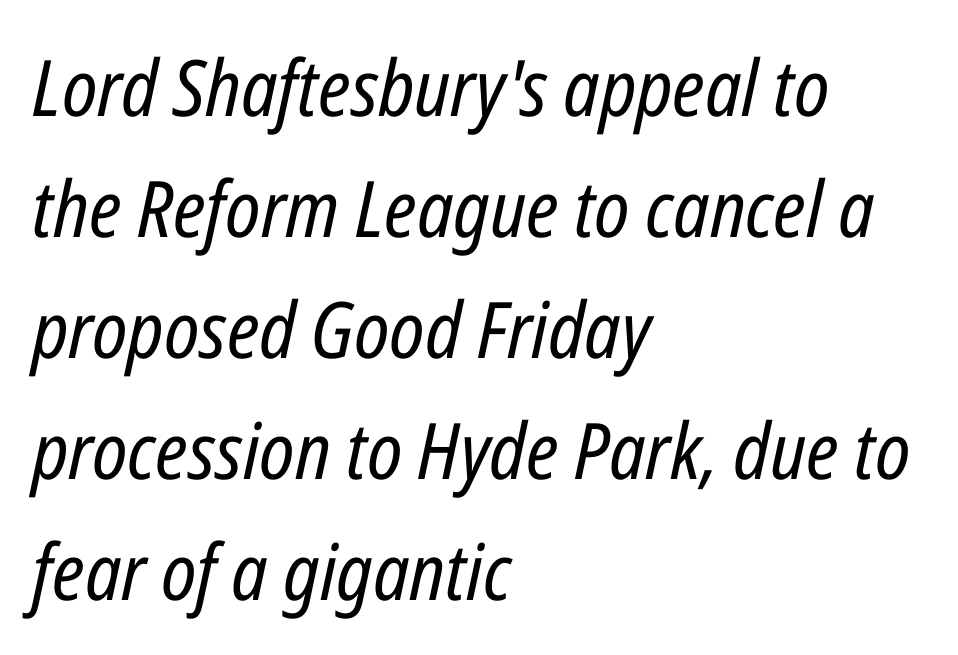
The image shows 78 px regular-weight, condensed type, italic (leaning right); set left-aligned, normal line spacing (1.55x), normal letter spacing, not underlined; low stroke contrast and a medium x-height.
